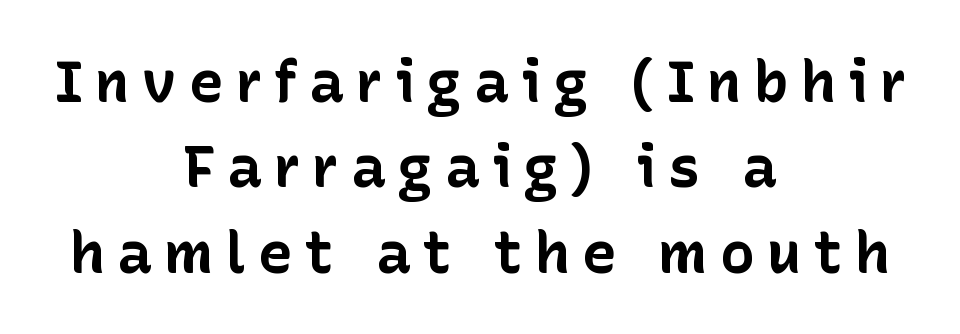
Q: Is the text bold? A: Yes.
Q: Is the text italic (slanted)? A: No, it is upright.
Q: Is the typeface a serif or a sans-serif typeface? A: Sans-serif.
Q: Is the text underlined? A: No.
Q: How is the paragraph aligned? A: Centered.
Q: Is the spacing between letters normal or unusually wide? A: Unusually wide.
Q: Is the spacing between lines tight, normal or loose? A: Normal.
Q: Width (condensed, normal, or wide)? A: Normal.
Q: Stroke contrast? A: Low.
Q: x-height? A: Medium.
Q: Monospaced? A: No.
